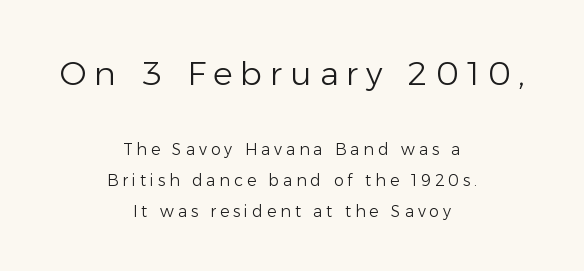
Leading: increased. This sample uses a sans-serif face. These lines stack symmetrically, like a column narrowing and widening about its center. Honestly, there is no underline to notice here at all.
